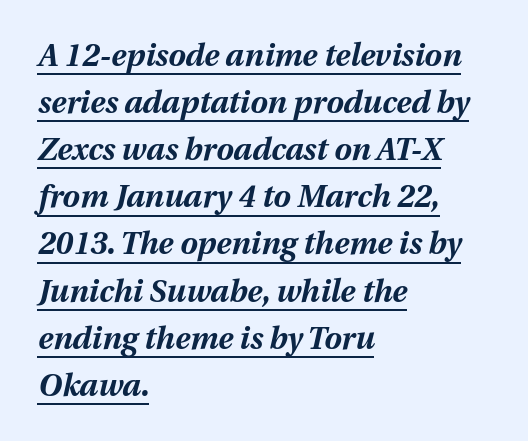
The image shows 31 px bold type, italic (leaning right); set left-aligned, normal line spacing (1.52x), normal letter spacing, underlined; medium stroke contrast and a medium x-height.
